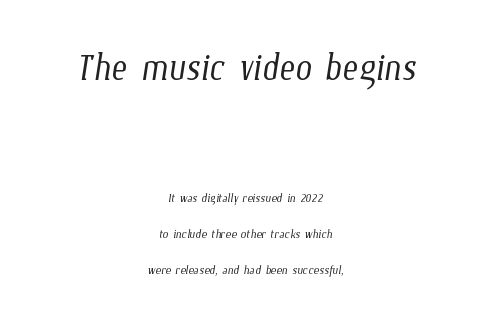
Rows of type keep a wide berth in the vertical direction. The rendering uses natural spacing where letterforms have individual widths. Stems and bowls with no extra thickness — not bold. Is the letter spacing exaggerated? No — it looks like the ordinary default.
